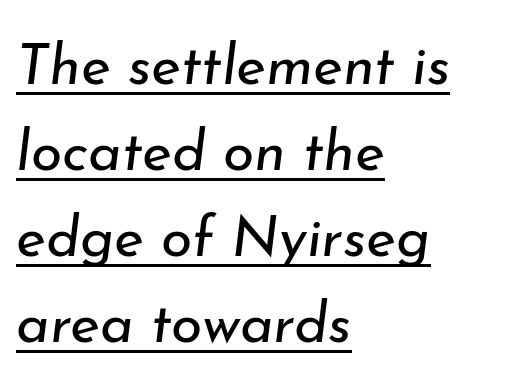
The image shows 57 px regular-weight type, italic (leaning right); set left-aligned, normal line spacing (1.51x), normal letter spacing, underlined; low stroke contrast and a small x-height.
